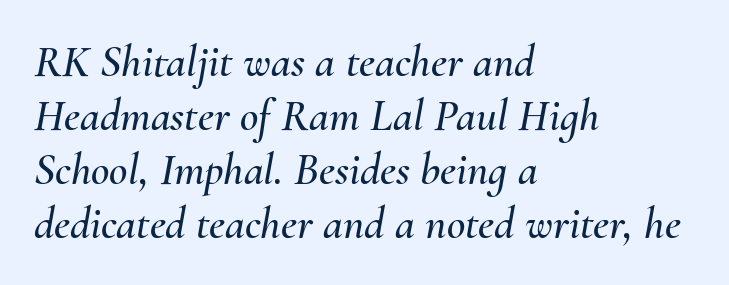
The image shows 45 px text type, italic (leaning right); set left-aligned, line spacing 1.2x, normal letter spacing, not underlined; medium stroke contrast and a small x-height.
